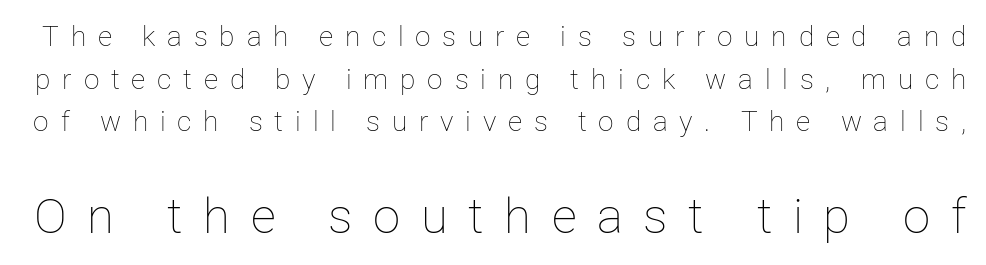
The image shows 49 px thin type, upright; set normal line spacing (1.52x), unusually wide letter spacing (+0.42 em), not underlined; the second (bottom) block is 1.75x larger; low stroke contrast and a medium x-height.
